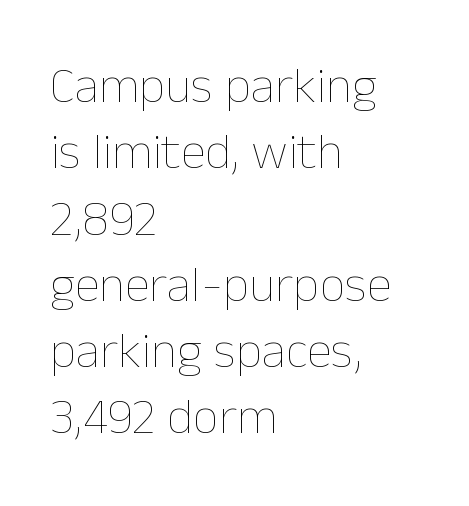
The space between consecutive lines is moderate. Clear beneath every line of the passage. The lettering holds an erect, upright posture throughout. This sample has the flowing, uneven cadence of proportional lettering. The passage is arranged the way most books set body copy — flush left.
